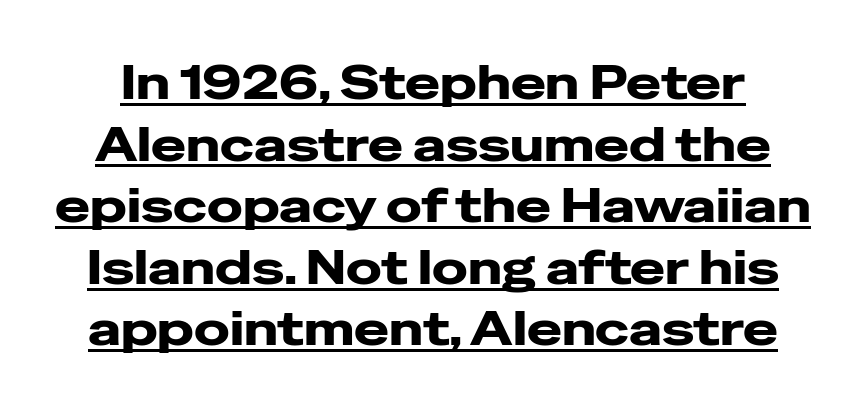
{"serif": "no", "italic": "no", "bold": "yes", "weight": "heavy", "width": "wide", "stroke_contrast": "low", "x_height": "medium", "monospaced": "no", "underline": "yes", "line_spacing": "normal", "line_spacing_ratio": 1.31, "letter_spacing": "normal", "letter_spacing_em": 0.0, "glyph_px": 47}
